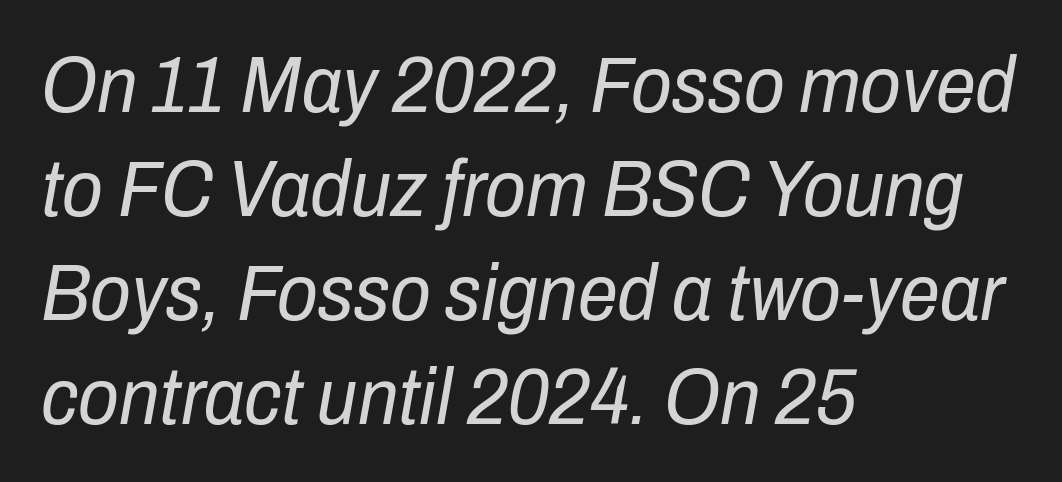
{"italic": "yes", "lean": "right", "slant_degrees": 10, "bold": "no", "weight": "regular", "width": "condensed", "stroke_contrast": "low", "x_height": "medium", "monospaced": "no", "underline": "no", "align": "left", "line_spacing": "normal", "line_spacing_ratio": 1.3, "letter_spacing": "normal", "letter_spacing_em": 0.0, "glyph_px": 80}
